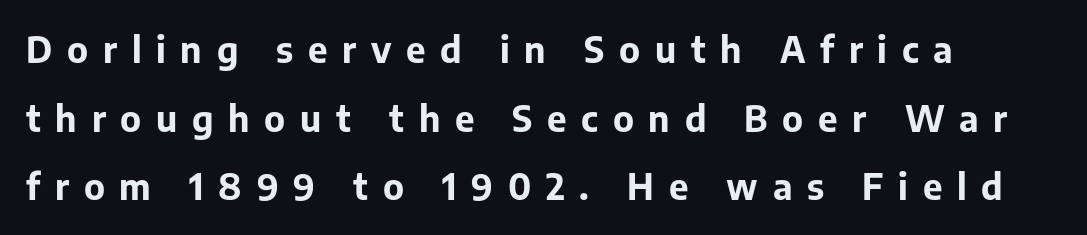
{"serif": "no", "italic": "no", "bold": "yes", "weight": "bold", "width": "normal", "stroke_contrast": "low", "x_height": "medium", "monospaced": "no", "underline": "no", "align": "left", "line_spacing": "loose", "line_spacing_ratio": 1.96, "letter_spacing": "wide", "letter_spacing_em": 0.42, "glyph_px": 35}
